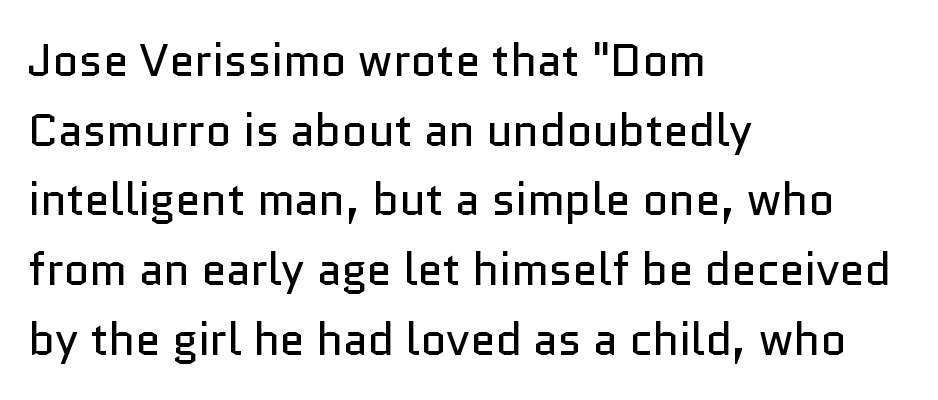
Proportional: the letters do not fall into vertical columns. The letters stand straight up with perfectly vertical stems. These lines sit exactly where default settings would place them. Decoration check: the copy has no underline. Vertical stems look standard width or narrower in stroke.
